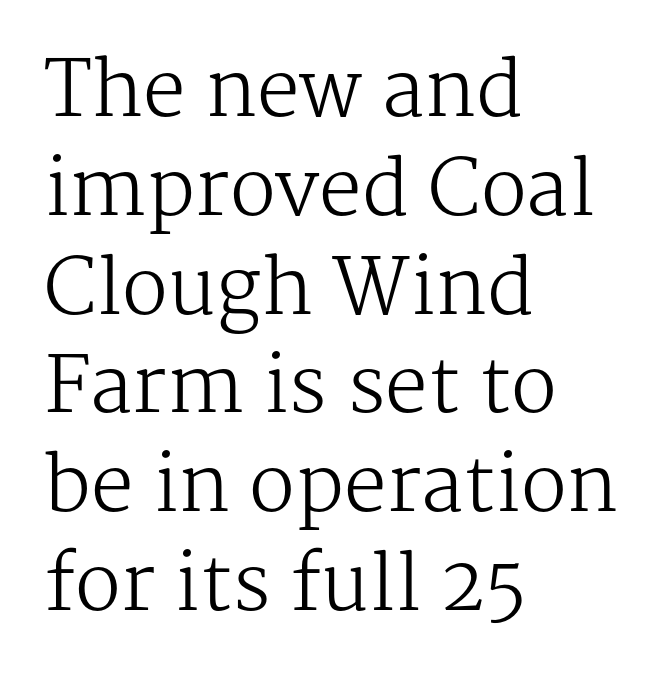
Rows of type keep a routine distance in the vertical direction. Characters follow at the spacing the type designer built in. These lines are rendered in a variable-pitch font. Type without underlining. Italic? Not at all — the glyphs are vertical. The typesetting does not lean heavy: it is not bold.
